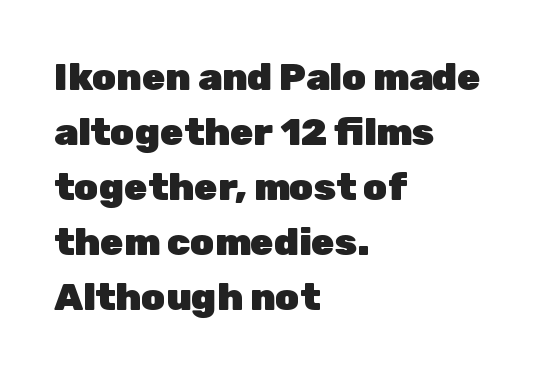
The image shows 38 px heavy sans-serif type, upright; set left-aligned, normal line spacing (1.45x), normal letter spacing, not underlined; low stroke contrast and a medium x-height.
